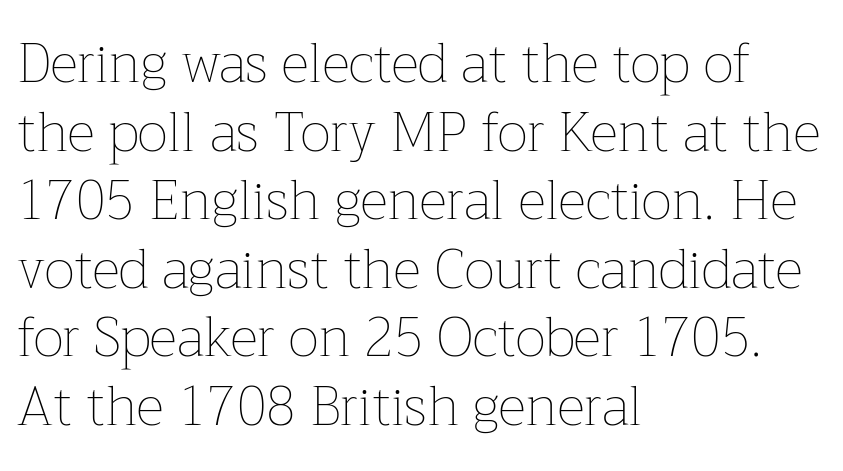
Q: Is the text bold? A: No.
Q: Is the text italic (slanted)? A: No, it is upright.
Q: Is the text underlined? A: No.
Q: How is the paragraph aligned? A: Left-aligned.
Q: Is the spacing between letters normal or unusually wide? A: Normal.
Q: Is the spacing between lines tight, normal or loose? A: Normal.
Q: Width (condensed, normal, or wide)? A: Normal.
Q: Stroke contrast? A: Low.
Q: x-height? A: Medium.
Q: Monospaced? A: No.
